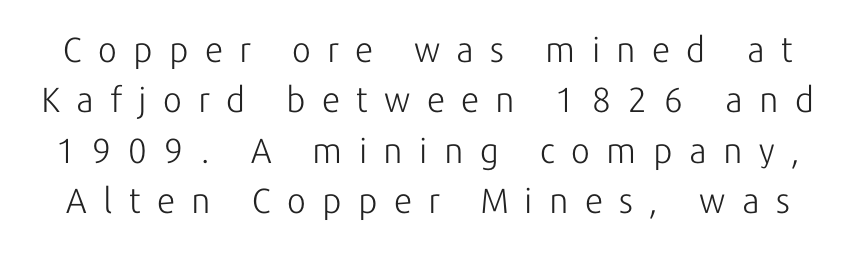
The image shows 35 px light sans-serif type, upright; set normal line spacing (1.44x), unusually wide letter spacing (+0.47 em), not underlined; low stroke contrast and a medium x-height.
